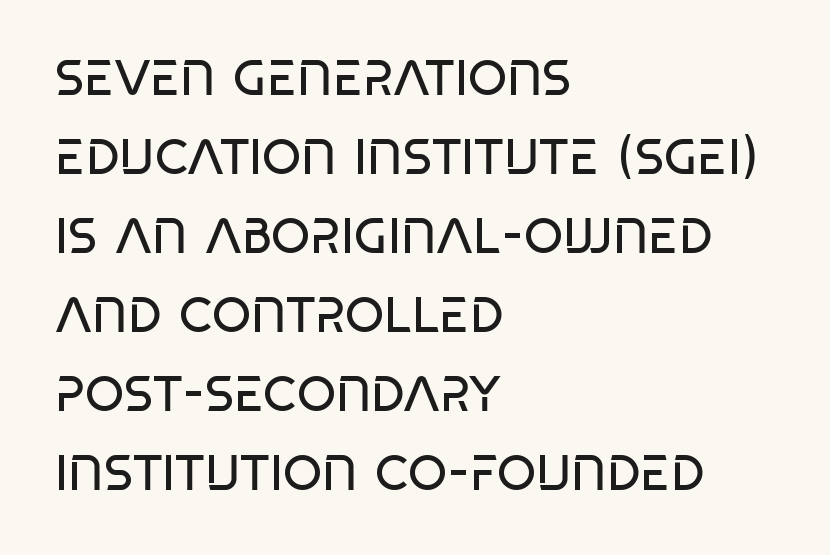
{"serif": "no", "bold": "no", "weight": "regular", "width": "condensed", "stroke_contrast": "low", "x_height": "large", "monospaced": "no", "underline": "no", "align": "left", "line_spacing": "normal", "line_spacing_ratio": 1.58, "letter_spacing": "normal", "letter_spacing_em": 0.0, "glyph_px": 50}
